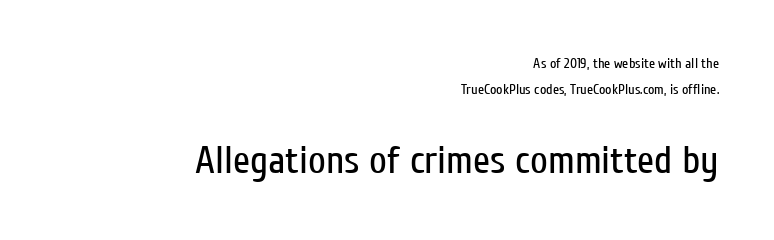
Q: Is the text bold? A: No.
Q: Is the text italic (slanted)? A: No, it is upright.
Q: Is the typeface a serif or a sans-serif typeface? A: Sans-serif.
Q: Is the text underlined? A: No.
Q: How is the paragraph aligned? A: Right-aligned.
Q: Is the spacing between letters normal or unusually wide? A: Normal.
Q: Which block of text is set in a larger size, the first (top) or the second (bottom)? A: The second (bottom) one.
Q: Width (condensed, normal, or wide)? A: Condensed.
Q: Stroke contrast? A: Low.
Q: x-height? A: Medium.
Q: Monospaced? A: No.
